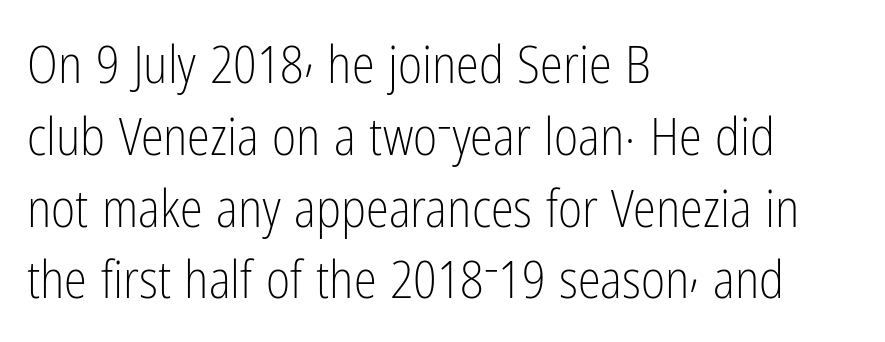
The glyphs are unaccompanied by any horizontal stroke below them. Characters follow at the spacing the type designer built in. The paragraph has a hard left edge and a soft right edge. The lettering stays uniformly vertical, giving the passage a roman look. Here the designer chose a conventional face with non-uniform glyph widths.
